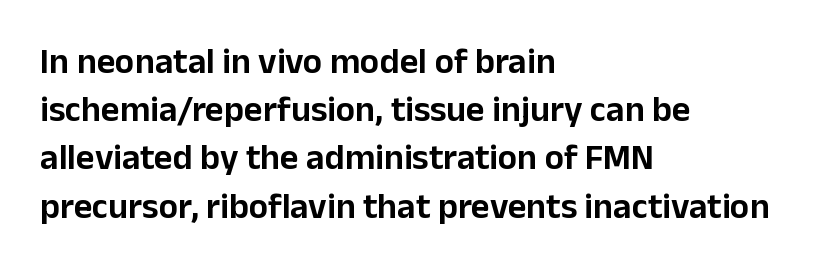
Quick note: not italic, upright. Grotesque or geometric, the face here clearly has no serifs. Lines of text with bare space underneath. Leading matches the norm, producing a regular column. Varying glyph widths throughout — classic text-font behaviour. Does the copy run flush right? No — it runs flush left.
